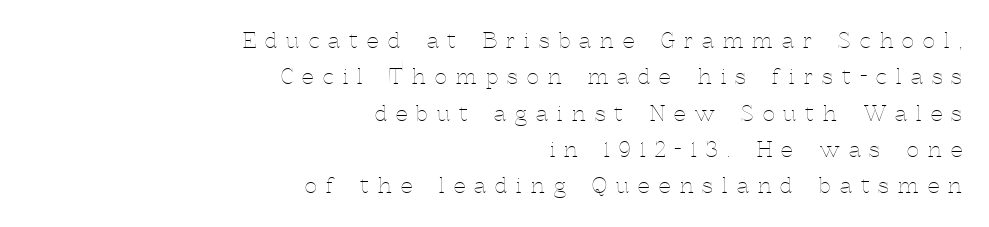
The image shows 21 px text type, upright; set right-aligned, line spacing 1.73x, unusually wide letter spacing (+0.44 em), not underlined.
